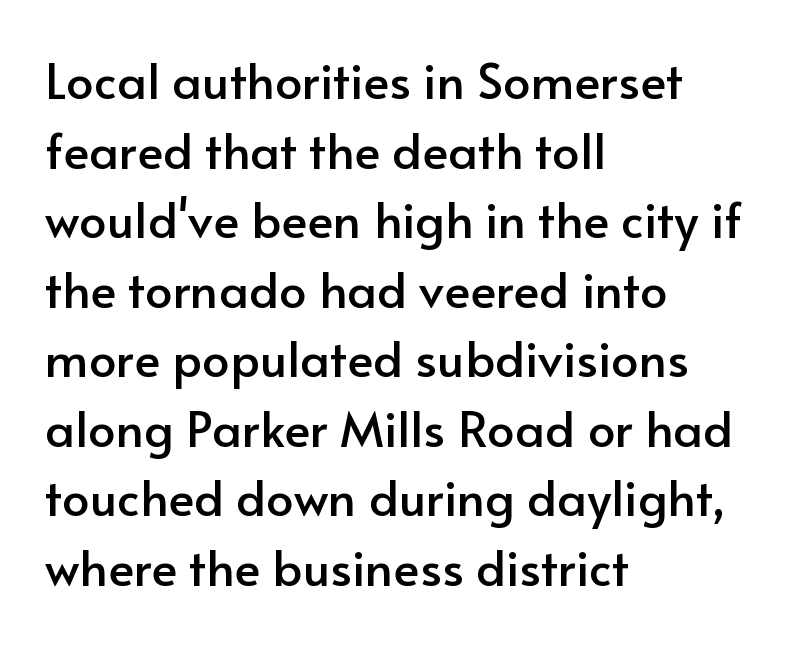
The image shows 49 px sans-serif type, upright; set left-aligned, normal line spacing (1.42x), normal letter spacing, not underlined; low stroke contrast and a small x-height.
